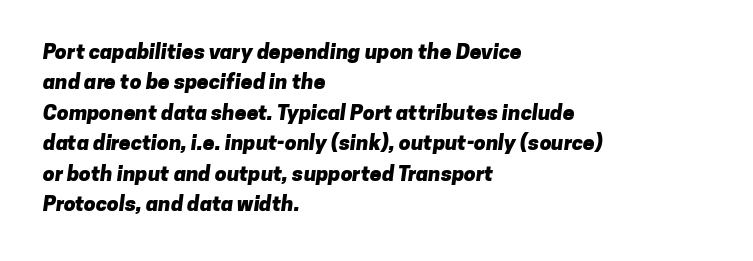
Q: Is the text bold? A: Yes.
Q: Is the text underlined? A: No.
Q: How is the paragraph aligned? A: Left-aligned.
Q: Is the spacing between letters normal or unusually wide? A: Normal.
Q: Is the spacing between lines tight, normal or loose? A: Normal.
